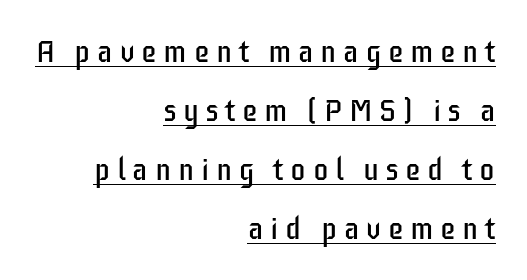
{"serif": "no", "italic": "no", "bold": "no", "weight": "regular", "width": "condensed", "stroke_contrast": "low", "x_height": "large", "monospaced": "no", "underline": "yes", "align": "right", "line_spacing": "loose", "line_spacing_ratio": 1.9, "letter_spacing": "wide", "letter_spacing_em": 0.22, "glyph_px": 31}
